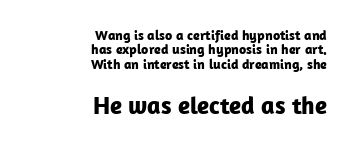
Is the letter spacing exaggerated? No — it looks like the ordinary default. The ragged edge is on the left, which tells us the setting is flush right. Stroke thickness is high; the sample reads as a true bold. Note: smaller setting up top, larger setting below.
